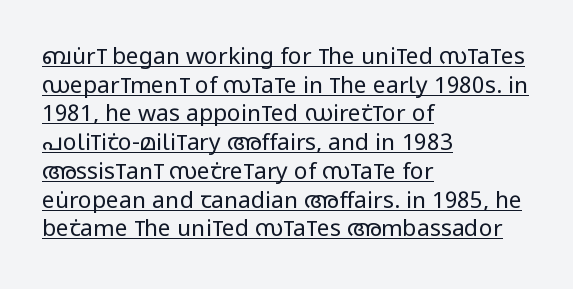
You could call the tracking neutral — neither tight nor loose. Does the lettering tilt? It doesn't — this is upright. Weight: regular or lighter. Reading down the block, your eye returns to a fixed left position each line. The glyphs are accompanied by a horizontal stroke just below them. Reading down the column, the eye jumps a familiar distance to each next line.
